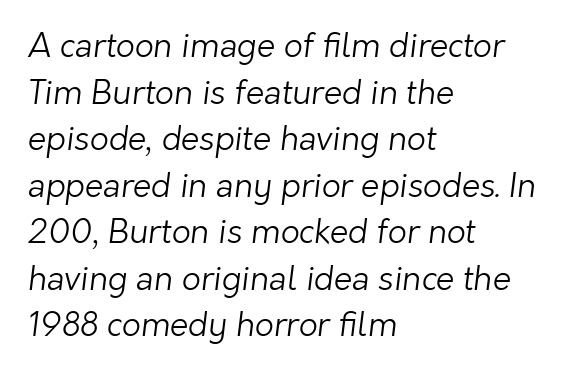
Q: Is the text bold? A: No.
Q: Is the typeface a serif or a sans-serif typeface? A: Sans-serif.
Q: Is the text underlined? A: No.
Q: How is the paragraph aligned? A: Left-aligned.
Q: Is the spacing between letters normal or unusually wide? A: Normal.
Q: Is the spacing between lines tight, normal or loose? A: Normal.
Q: Width (condensed, normal, or wide)? A: Normal.
Q: Stroke contrast? A: Low.
Q: x-height? A: Medium.
Q: Monospaced? A: No.
